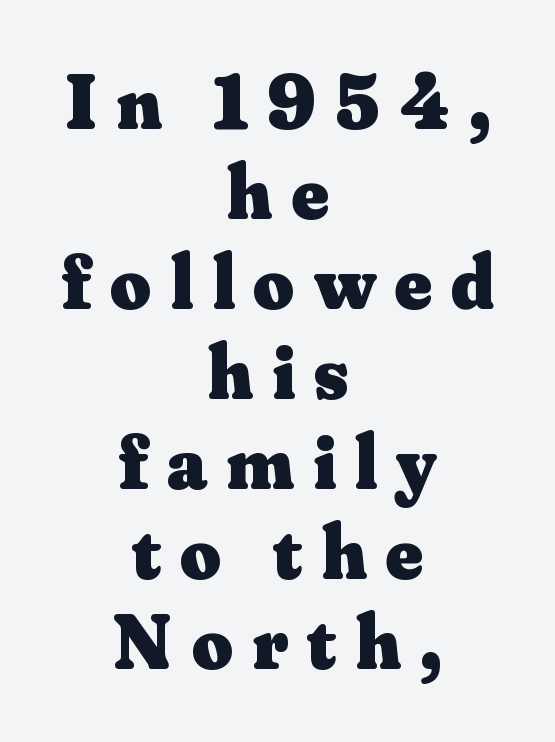
The image shows 79 px heavy serif type, upright; set centered, tight line spacing (1.14x), unusually wide letter spacing (+0.24 em), not underlined; medium stroke contrast and a small x-height.
